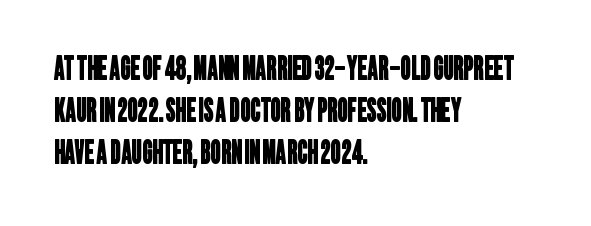
The image shows 32 px condensed sans-serif type; set left-aligned, normal line spacing (1.32x), normal letter spacing, not underlined; low stroke contrast and a large x-height.
